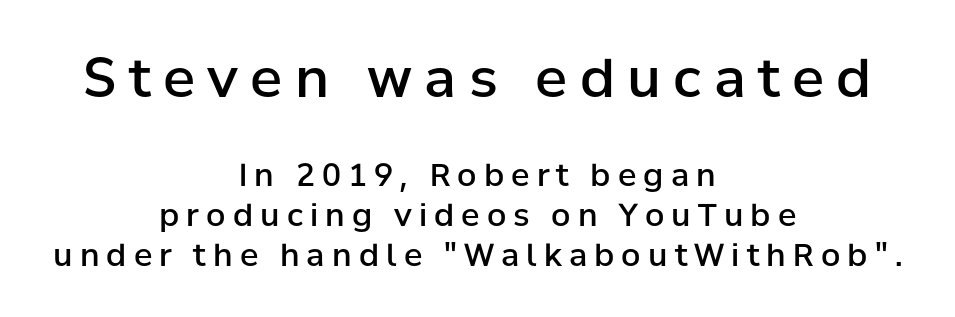
The image shows 54 px semibold sans-serif type, upright; set centered, normal line spacing (1.29x), unusually wide letter spacing (+0.23 em), not underlined; the first (top) block is 1.74x larger; low stroke contrast and a medium x-height.
